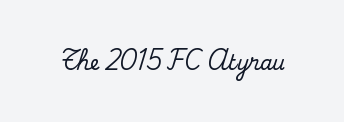
{"underline": "no", "letter_spacing": "normal", "letter_spacing_em": 0.0, "glyph_px": 20}
